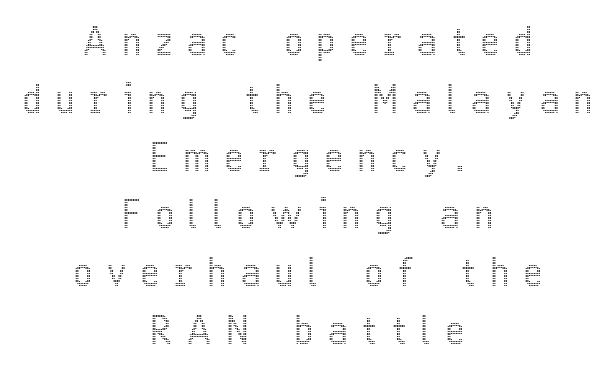
Q: Is the text italic (slanted)? A: No, it is upright.
Q: Is the text underlined? A: No.
Q: How is the paragraph aligned? A: Centered.
Q: Is the spacing between letters normal or unusually wide? A: Unusually wide.
Q: Is the spacing between lines tight, normal or loose? A: Normal.
Q: Width (condensed, normal, or wide)? A: Condensed.
Q: x-height? A: Medium.
Q: Monospaced? A: No.
